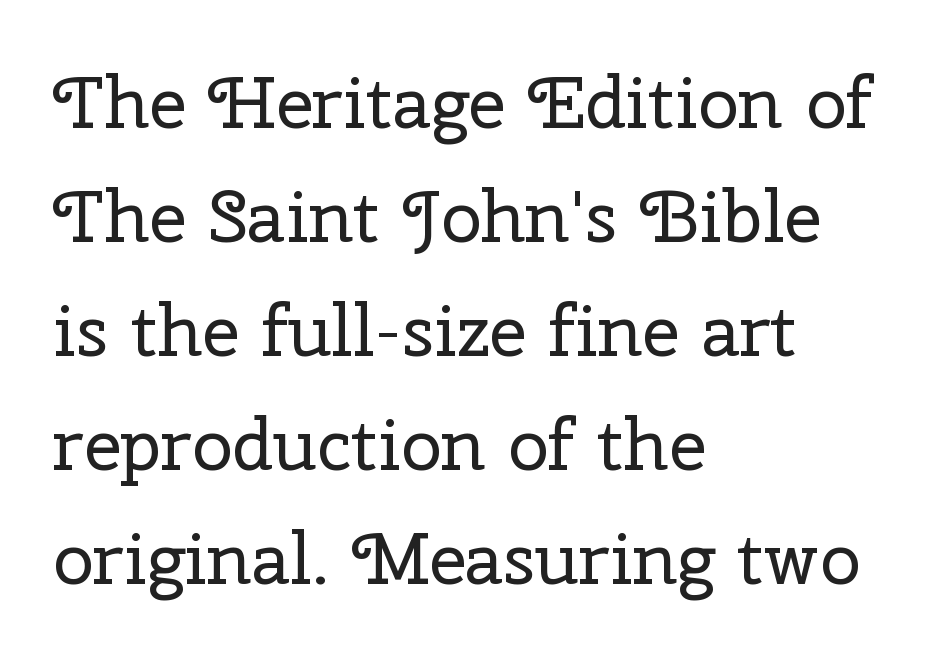
Posture: vertical. One-word summary of the alignment: left. Looks like regular typesetting: each glyph gets only the width it needs. Glance below the letters and you will spot only blank space. Is the stroke heavy? The answer is a plain regular-or-lighter. The type family on display is of the serif kind.
